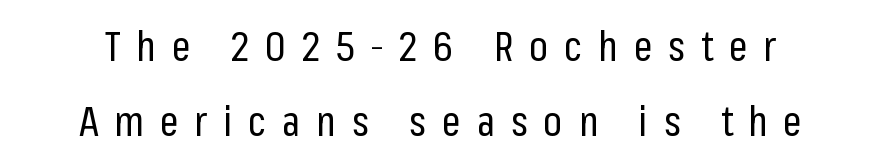
Caption: expanded tracking, letters set apart. In terms of posture, this sample is upright. Clear beneath every line of the passage. Do the characters align in a grid? No, the font is proportional.
